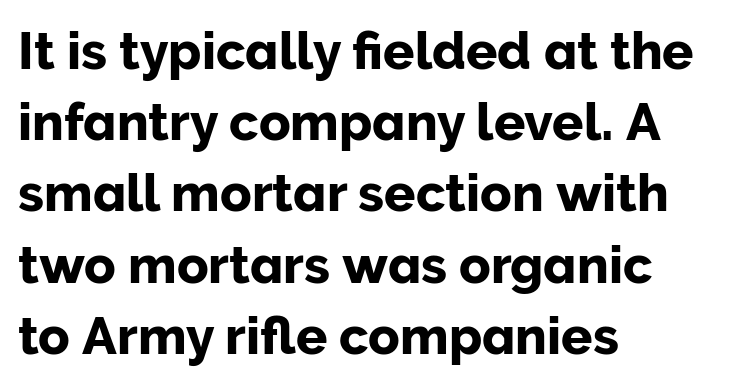
The image shows 52 px sans-serif type, upright; set left-aligned, normal line spacing (1.37x), normal letter spacing, not underlined; low stroke contrast and a medium x-height.
